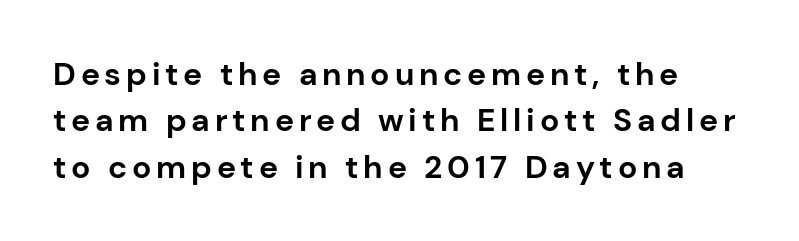
Q: Is the text bold? A: Yes.
Q: Is the text italic (slanted)? A: No, it is upright.
Q: Is the typeface a serif or a sans-serif typeface? A: Sans-serif.
Q: Is the text underlined? A: No.
Q: Is the spacing between lines tight, normal or loose? A: Normal.
Q: Width (condensed, normal, or wide)? A: Normal.
Q: Stroke contrast? A: Low.
Q: x-height? A: Medium.
Q: Monospaced? A: No.
